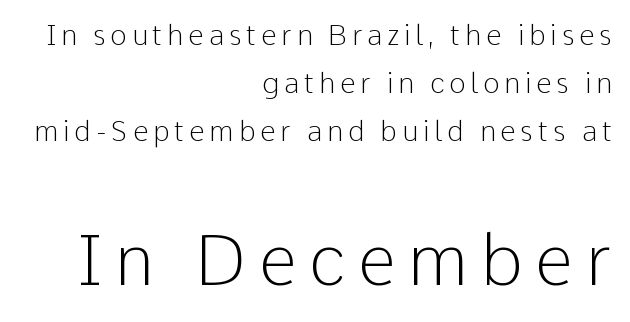
{"serif": "no", "italic": "no", "bold": "no", "weight": "light", "width": "normal", "stroke_contrast": "low", "x_height": "medium", "monospaced": "no", "underline": "no", "align": "right", "line_spacing_ratio": 1.72, "larger_block": "second", "size_ratio": 2.5, "glyph_px": 70}
